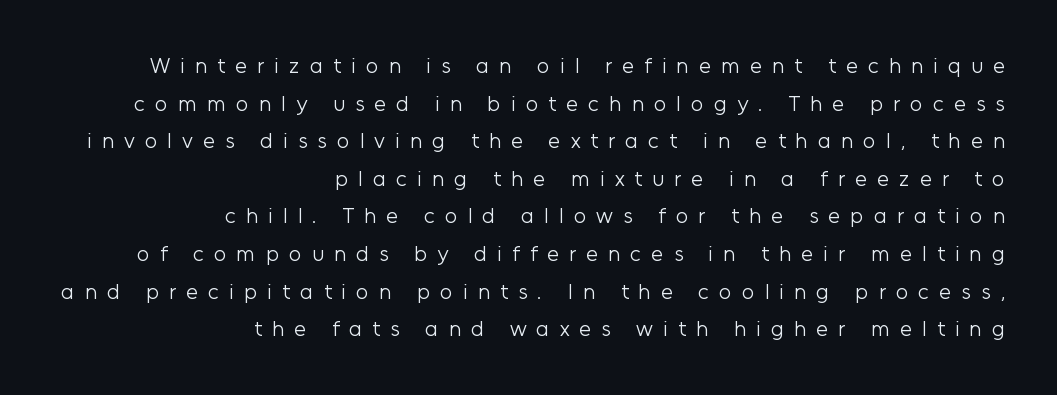
Q: Is the text bold? A: No.
Q: Is the text italic (slanted)? A: No, it is upright.
Q: Is the text underlined? A: No.
Q: How is the paragraph aligned? A: Right-aligned.
Q: Is the spacing between letters normal or unusually wide? A: Unusually wide.
